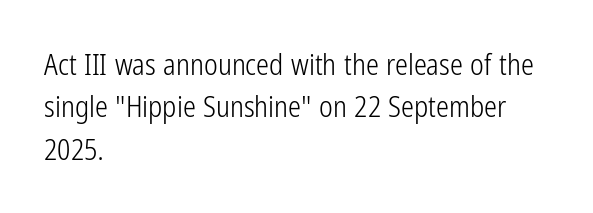
Q: Is the text bold? A: No.
Q: Is the text italic (slanted)? A: No, it is upright.
Q: Is the typeface a serif or a sans-serif typeface? A: Sans-serif.
Q: Is the text underlined? A: No.
Q: How is the paragraph aligned? A: Left-aligned.
Q: Is the spacing between letters normal or unusually wide? A: Normal.
Q: Is the spacing between lines tight, normal or loose? A: Normal.
Q: Width (condensed, normal, or wide)? A: Condensed.
Q: Stroke contrast? A: Low.
Q: x-height? A: Medium.
Q: Monospaced? A: No.
